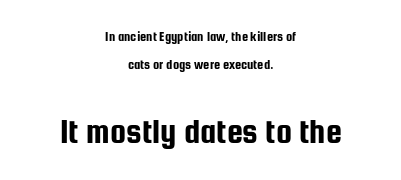
The image shows 36 px condensed sans-serif type, upright; set centered, loose line spacing (1.98x), normal letter spacing, not underlined; the second (bottom) block is 2.57x larger; low stroke contrast and a medium x-height.
